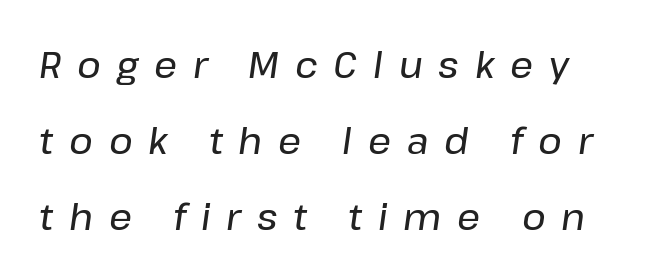
The image shows 36 px text type, italic (leaning right); set loose line spacing (2.11x), unusually wide letter spacing (+0.44 em), not underlined; low stroke contrast and a medium x-height.
